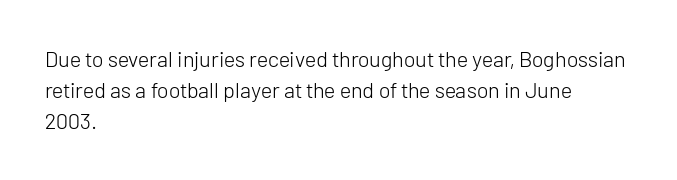
Q: Is the text bold? A: No.
Q: Is the text italic (slanted)? A: No, it is upright.
Q: Is the text underlined? A: No.
Q: How is the paragraph aligned? A: Left-aligned.
Q: Is the spacing between letters normal or unusually wide? A: Normal.
Q: Is the spacing between lines tight, normal or loose? A: Normal.
